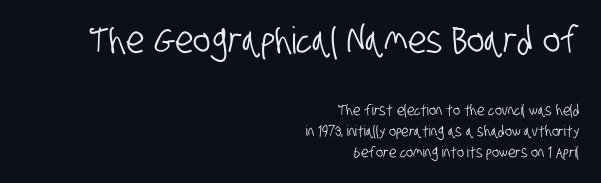
Q: Is the typeface a serif or a sans-serif typeface? A: Sans-serif.
Q: Is the text underlined? A: No.
Q: How is the paragraph aligned? A: Right-aligned.
Q: Is the spacing between letters normal or unusually wide? A: Normal.
Q: Is the spacing between lines tight, normal or loose? A: Normal.
Q: Which block of text is set in a larger size, the first (top) or the second (bottom)? A: The first (top) one.
Q: Width (condensed, normal, or wide)? A: Condensed.
Q: Stroke contrast? A: Low.
Q: x-height? A: Large.
Q: Monospaced? A: No.
